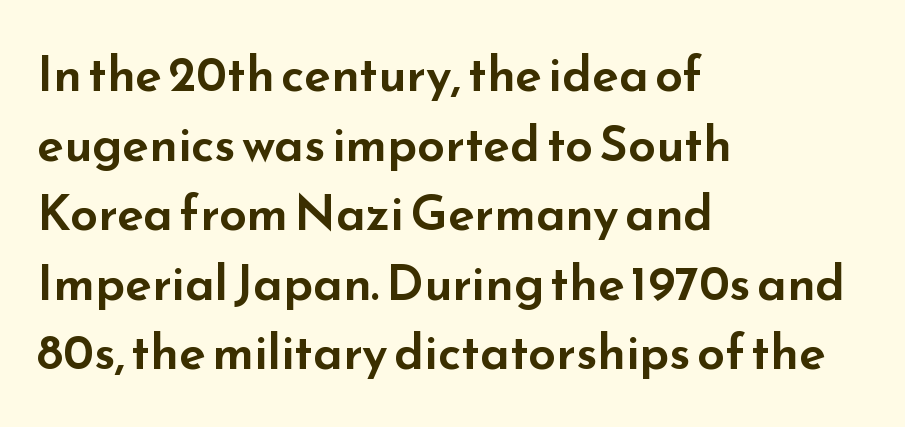
Q: Is the text italic (slanted)? A: No, it is upright.
Q: Is the typeface a serif or a sans-serif typeface? A: Sans-serif.
Q: Is the text underlined? A: No.
Q: How is the paragraph aligned? A: Left-aligned.
Q: Is the spacing between letters normal or unusually wide? A: Normal.
Q: Is the spacing between lines tight, normal or loose? A: Normal.
Q: Width (condensed, normal, or wide)? A: Wide.
Q: Stroke contrast? A: Low.
Q: x-height? A: Small.
Q: Monospaced? A: No.
